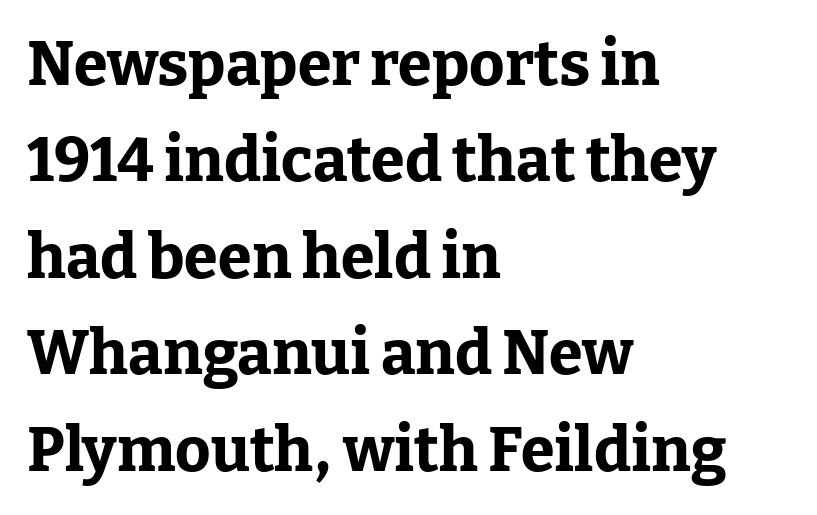
Q: Is the text bold? A: Yes.
Q: Is the text italic (slanted)? A: No, it is upright.
Q: Is the typeface a serif or a sans-serif typeface? A: Serif.
Q: Is the text underlined? A: No.
Q: How is the paragraph aligned? A: Left-aligned.
Q: Is the spacing between letters normal or unusually wide? A: Normal.
Q: Is the spacing between lines tight, normal or loose? A: Normal.
Q: Width (condensed, normal, or wide)? A: Normal.
Q: Stroke contrast? A: Low.
Q: x-height? A: Medium.
Q: Monospaced? A: No.
